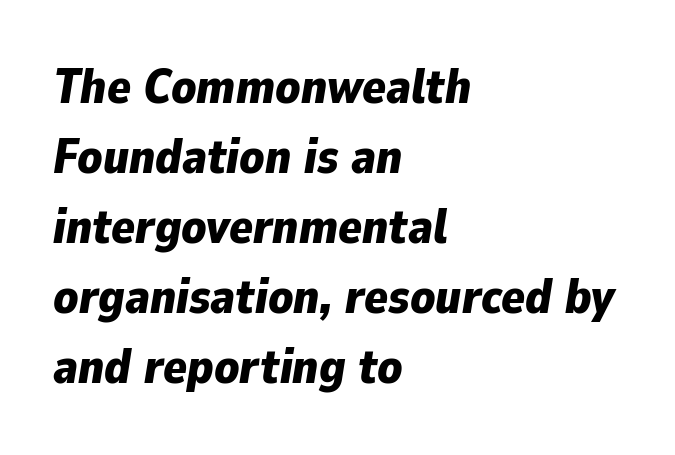
The rendering applies a slant to the glyphs. In CSS terms this would be text-align: left. The lines sit at an ordinary, default distance from one another. Honestly, there is no underline to notice here at all. The rendering uses natural spacing where letterforms have individual widths.
